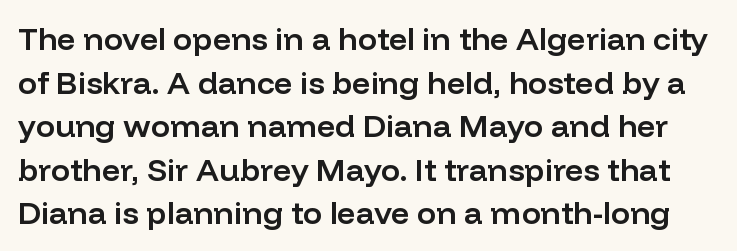
The image shows 32 px semibold sans-serif type, upright; set normal line spacing (1.36x), normal letter spacing, not underlined; low stroke contrast and a medium x-height.
